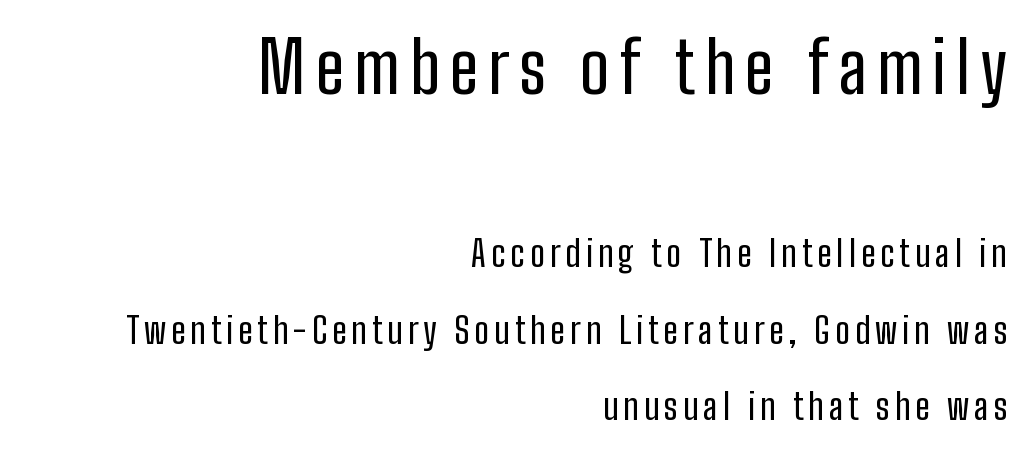
{"serif": "no", "italic": "no", "width": "condensed", "stroke_contrast": "low", "x_height": "medium", "monospaced": "no", "underline": "no", "align": "right", "line_spacing": "loose", "line_spacing_ratio": 2.12, "larger_block": "first", "size_ratio": 1.97, "glyph_px": 71}
